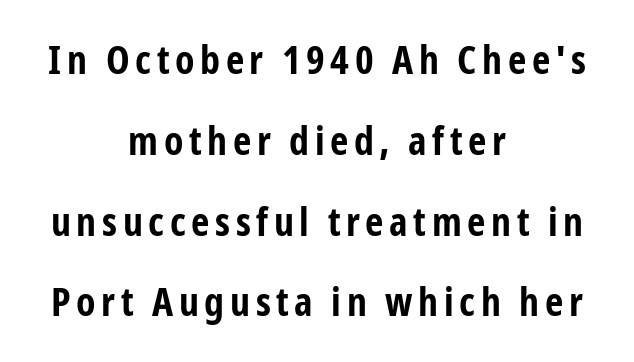
The image shows 40 px bold, condensed sans-serif type, upright; set centered, loose line spacing (2.02x), not underlined; low stroke contrast and a medium x-height.
